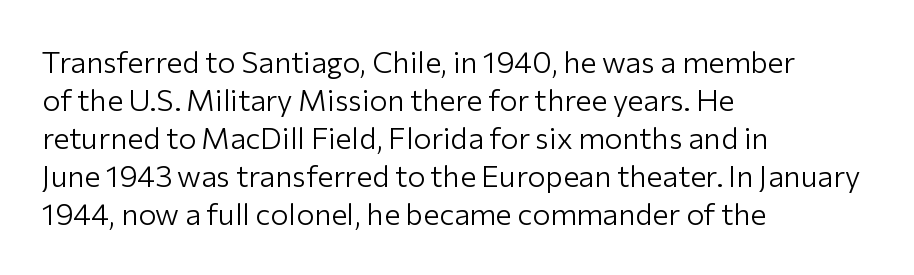
Q: Is the text bold? A: No.
Q: Is the text italic (slanted)? A: No, it is upright.
Q: Is the typeface a serif or a sans-serif typeface? A: Sans-serif.
Q: Is the text underlined? A: No.
Q: How is the paragraph aligned? A: Left-aligned.
Q: Is the spacing between letters normal or unusually wide? A: Normal.
Q: Is the spacing between lines tight, normal or loose? A: Normal.
Q: Width (condensed, normal, or wide)? A: Normal.
Q: Stroke contrast? A: Low.
Q: x-height? A: Medium.
Q: Monospaced? A: No.
